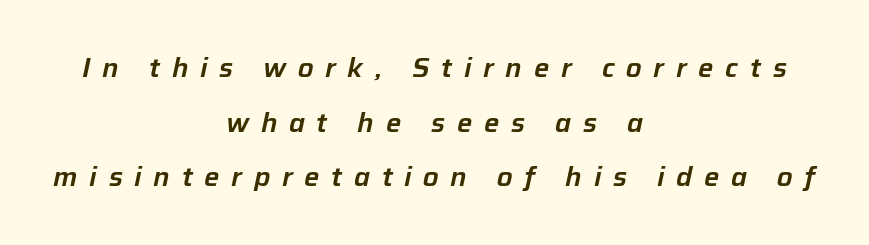
The image shows 27 px text type, italic (leaning right); set centered, loose line spacing (2.02x), unusually wide letter spacing (+0.43 em), not underlined.
